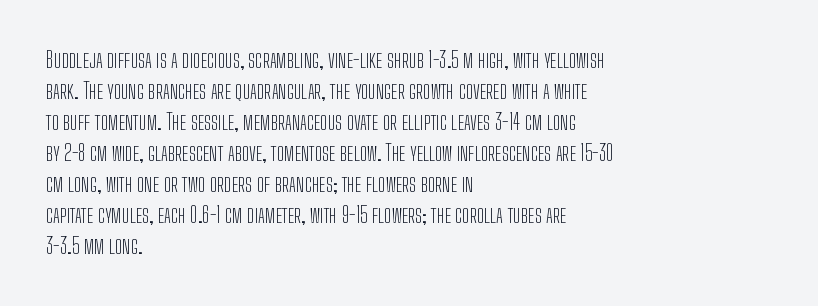
Q: Is the text bold? A: No.
Q: Is the text italic (slanted)? A: No, it is upright.
Q: Is the text underlined? A: No.
Q: How is the paragraph aligned? A: Left-aligned.
Q: Is the spacing between letters normal or unusually wide? A: Normal.
Q: Is the spacing between lines tight, normal or loose? A: Normal.
